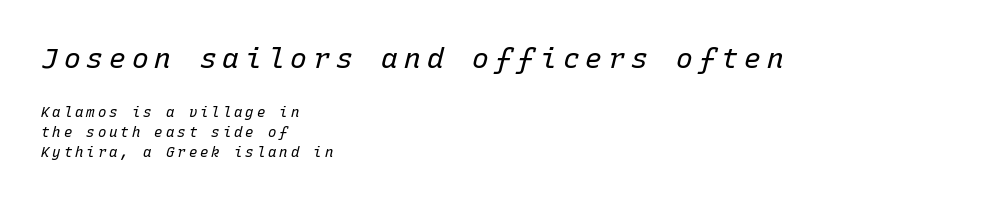
A typesetter would call this monospace, since all characters share one set width. Stroke thickness stays within the range of a standard reading face or lighter. Rule under the text: the space is simply empty. If you squint, the top block still reads clearly — it's the larger of the two.
